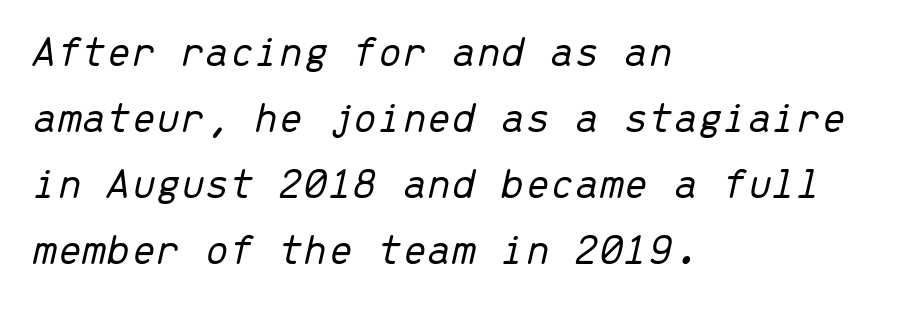
The image shows 44 px light type, italic (leaning right), monospaced; set left-aligned, normal line spacing (1.5x), normal letter spacing, not underlined; low stroke contrast and a medium x-height.
